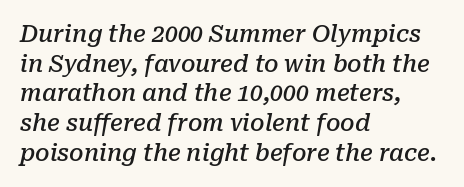
{"italic": "yes", "lean": "right", "slant_degrees": 10, "bold": "semi", "underline": "no", "align": "left", "line_spacing": "normal", "line_spacing_ratio": 1.29, "letter_spacing": "normal", "letter_spacing_em": 0.0, "glyph_px": 23}
